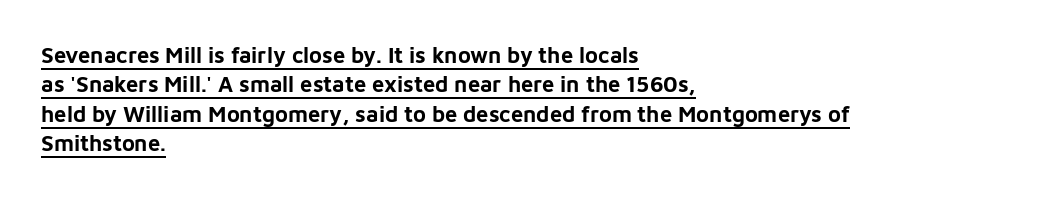
{"italic": "no", "bold": "yes", "underline": "yes", "align": "left", "line_spacing": "normal", "line_spacing_ratio": 1.33, "letter_spacing": "normal", "letter_spacing_em": 0.0, "glyph_px": 22}
